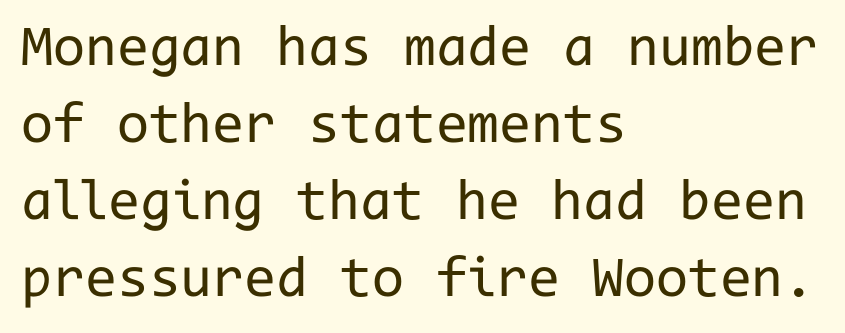
{"serif": "no", "italic": "no", "bold": "no", "weight": "regular", "width": "normal", "stroke_contrast": "low", "x_height": "medium", "monospaced": "yes", "underline": "no", "align": "left", "line_spacing": "normal", "line_spacing_ratio": 1.33, "letter_spacing": "normal", "letter_spacing_em": 0.0, "glyph_px": 58}
